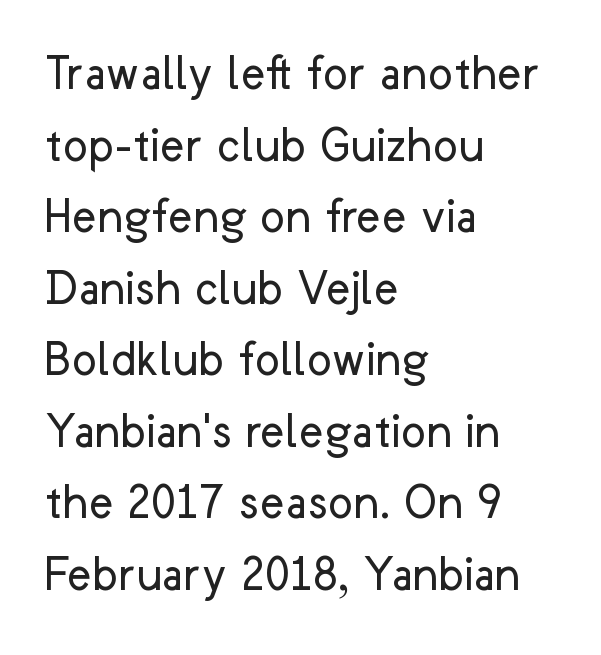
Q: Is the text bold? A: No.
Q: Is the text italic (slanted)? A: No, it is upright.
Q: Is the typeface a serif or a sans-serif typeface? A: Sans-serif.
Q: Is the text underlined? A: No.
Q: How is the paragraph aligned? A: Left-aligned.
Q: Is the spacing between letters normal or unusually wide? A: Normal.
Q: Is the spacing between lines tight, normal or loose? A: Normal.
Q: Width (condensed, normal, or wide)? A: Normal.
Q: Stroke contrast? A: Low.
Q: x-height? A: Medium.
Q: Monospaced? A: No.
